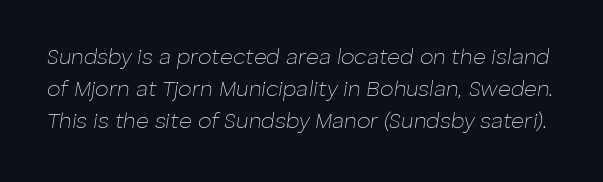
{"italic": "yes", "lean": "right", "slant_degrees": 8, "bold": "no", "underline": "no", "line_spacing": "normal", "line_spacing_ratio": 1.46, "letter_spacing": "normal", "letter_spacing_em": 0.0, "glyph_px": 22}
